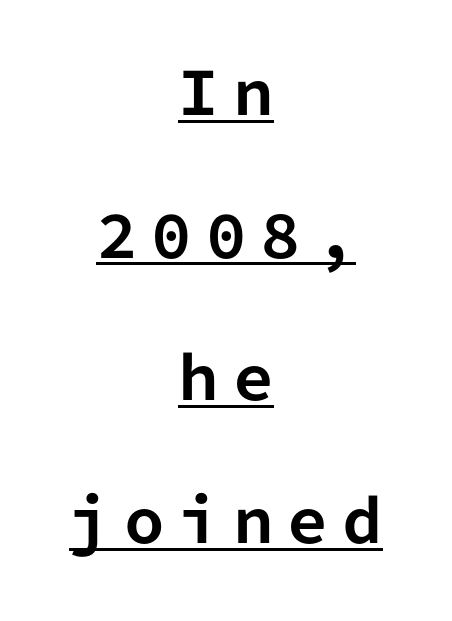
The lines in this sample share a center point and differ in where they start and stop. Airy leading. You can tell from the bare stems that sans-serif type was used. Italic: no, the glyphs are upright roman. A typesetter would call this monospace, since all characters share one set width. You can see a thin bar hugging the bottom of the glyphs.
